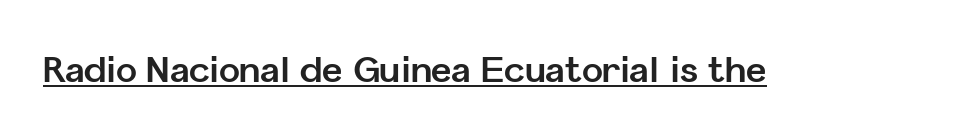
{"serif": "no", "italic": "no", "bold": "yes", "weight": "bold", "width": "normal", "stroke_contrast": "low", "x_height": "medium", "monospaced": "no", "underline": "yes", "letter_spacing": "normal", "letter_spacing_em": 0.0, "glyph_px": 35}
